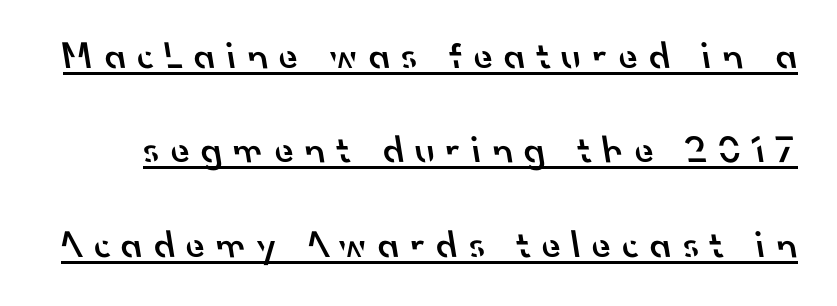
Q: Is the text bold? A: Semi-bold.
Q: Is the typeface a serif or a sans-serif typeface? A: Sans-serif.
Q: Is the text underlined? A: Yes.
Q: Is the spacing between letters normal or unusually wide? A: Unusually wide.
Q: Is the spacing between lines tight, normal or loose? A: Loose.
Q: Width (condensed, normal, or wide)? A: Normal.
Q: Stroke contrast? A: Low.
Q: x-height? A: Small.
Q: Monospaced? A: No.
